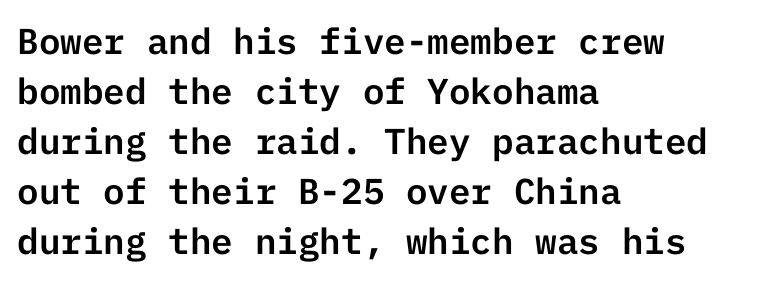
The image shows 36 px sans-serif type, upright; set left-aligned, normal line spacing (1.39x), normal letter spacing, not underlined; low stroke contrast and a medium x-height.
